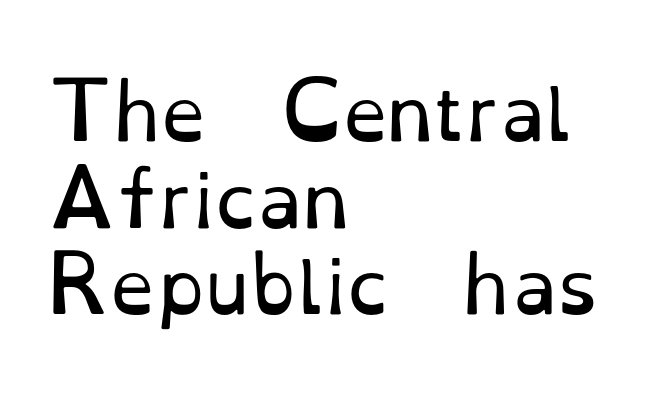
The image shows 74 px regular-weight type, upright; set left-aligned, line spacing 1.17x, normal letter spacing, not underlined; low stroke contrast and a small x-height.
